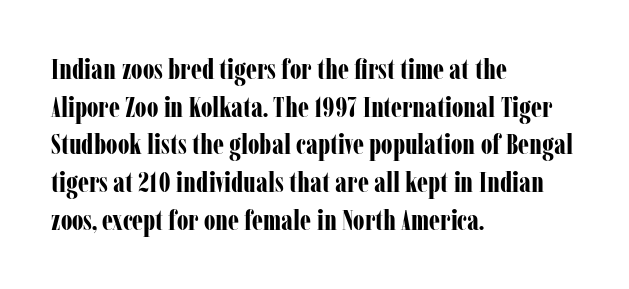
Q: Is the text bold? A: Yes.
Q: Is the text italic (slanted)? A: No, it is upright.
Q: Is the typeface a serif or a sans-serif typeface? A: Serif.
Q: Is the text underlined? A: No.
Q: How is the paragraph aligned? A: Left-aligned.
Q: Is the spacing between letters normal or unusually wide? A: Normal.
Q: Is the spacing between lines tight, normal or loose? A: Normal.
Q: Width (condensed, normal, or wide)? A: Condensed.
Q: Stroke contrast? A: Low.
Q: x-height? A: Medium.
Q: Monospaced? A: No.
